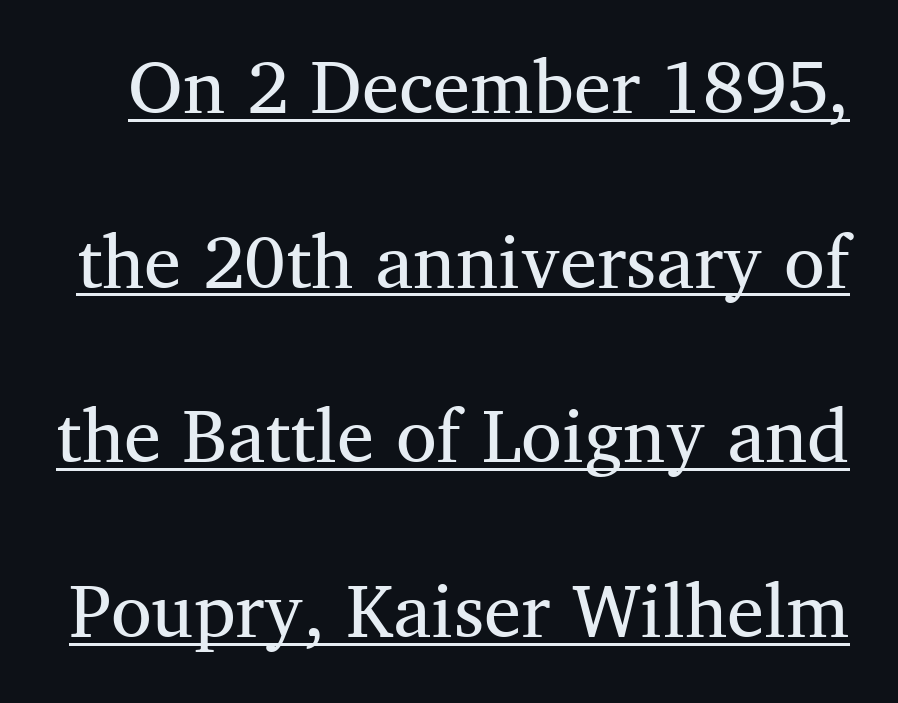
The horizontal fit of the characters is conventional and even. This sample trades compactness for vertical openness between lines. Weight: in the light-to-regular range. It's the straight-up-and-down kind of type.
